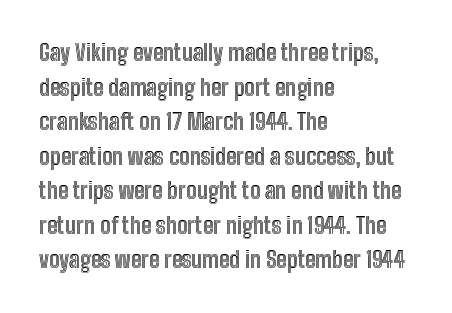
Q: Is the text italic (slanted)? A: No, it is upright.
Q: Is the text underlined? A: No.
Q: How is the paragraph aligned? A: Left-aligned.
Q: Is the spacing between letters normal or unusually wide? A: Normal.
Q: Is the spacing between lines tight, normal or loose? A: Normal.
